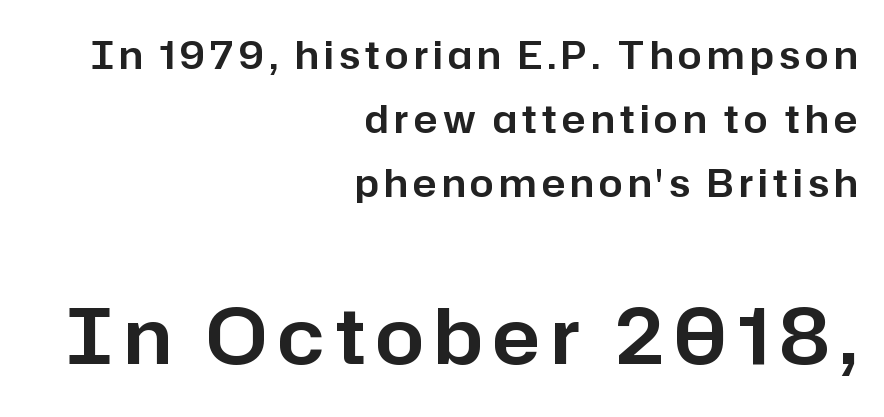
{"serif": "no", "italic": "no", "width": "normal", "stroke_contrast": "low", "x_height": "medium", "monospaced": "no", "underline": "no", "align": "right", "line_spacing": "normal", "line_spacing_ratio": 1.68, "larger_block": "second", "size_ratio": 2.03, "glyph_px": 77}
